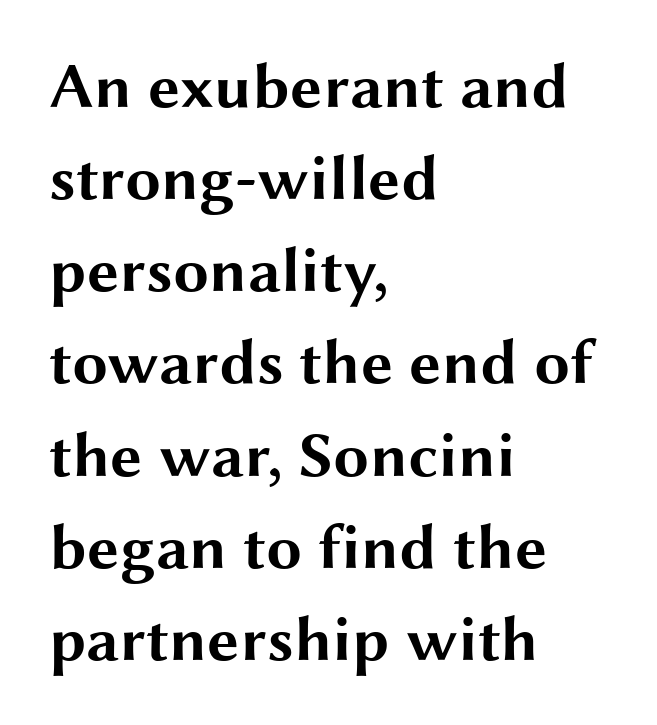
{"serif": "no", "italic": "no", "bold": "yes", "weight": "bold", "width": "wide", "stroke_contrast": "medium", "x_height": "medium", "monospaced": "no", "underline": "no", "align": "left", "line_spacing": "normal", "line_spacing_ratio": 1.44, "letter_spacing": "normal", "letter_spacing_em": 0.0, "glyph_px": 64}
